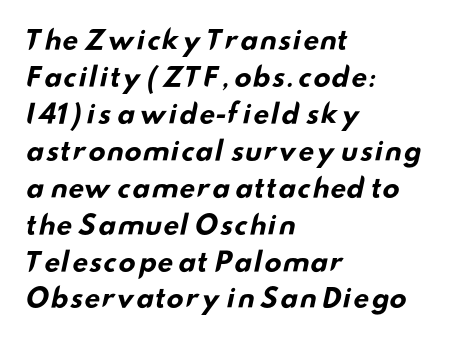
The image shows 26 px bold type; set left-aligned, normal line spacing (1.42x), normal letter spacing, not underlined.
